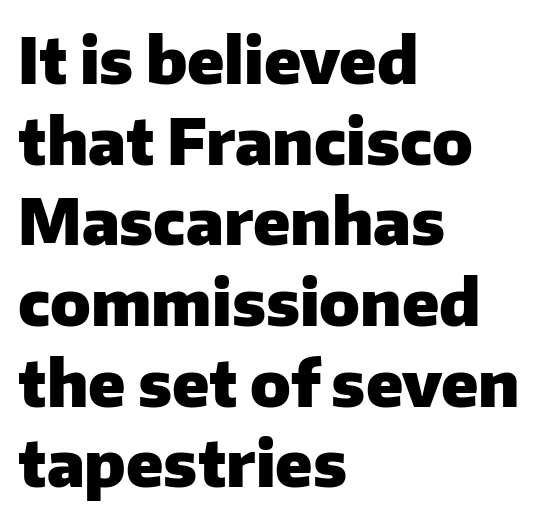
Q: Is the text bold? A: Yes.
Q: Is the text italic (slanted)? A: No, it is upright.
Q: Is the typeface a serif or a sans-serif typeface? A: Sans-serif.
Q: Is the text underlined? A: No.
Q: How is the paragraph aligned? A: Left-aligned.
Q: Is the spacing between letters normal or unusually wide? A: Normal.
Q: Is the spacing between lines tight, normal or loose? A: Normal.
Q: Width (condensed, normal, or wide)? A: Normal.
Q: Stroke contrast? A: Low.
Q: x-height? A: Medium.
Q: Monospaced? A: No.
